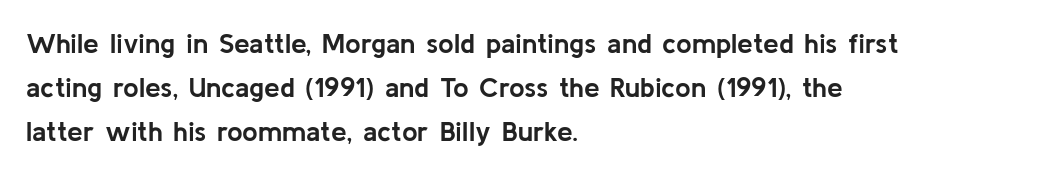
{"serif": "no", "italic": "no", "bold": "yes", "weight": "semibold", "width": "normal", "stroke_contrast": "low", "x_height": "medium", "monospaced": "no", "underline": "no", "align": "left", "line_spacing": "normal", "line_spacing_ratio": 1.58, "letter_spacing": "normal", "letter_spacing_em": 0.0, "glyph_px": 28}
